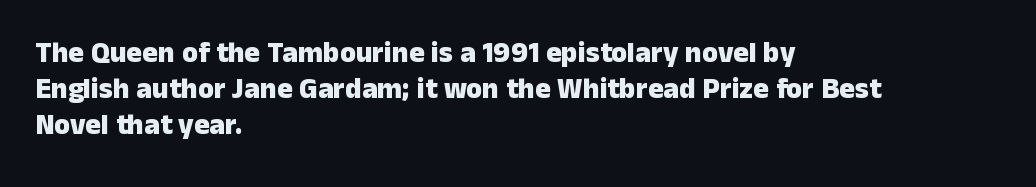
This is heavy type, rendered in bold. Observe the absence of serifs on each vertical stroke in this sample. The area under the type is left untouched. The letters stand straight up with perfectly vertical stems.
